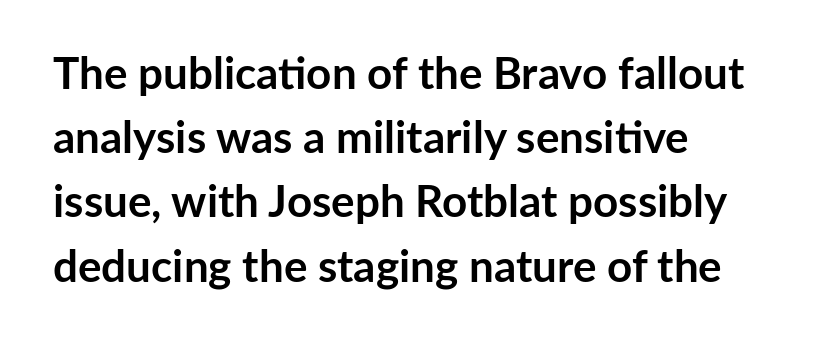
The image shows 44 px semibold sans-serif type, upright; set left-aligned, normal line spacing (1.46x), normal letter spacing, not underlined; low stroke contrast and a medium x-height.
